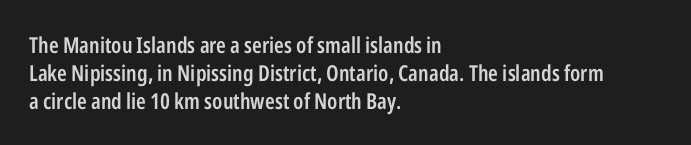
Regular leading. Is there any slant? The stems are plumb. You could call the tracking neutral — neither tight nor loose. A bare baseline throughout the passage.
